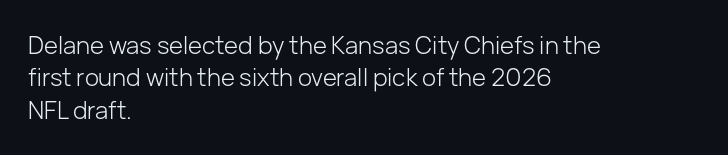
The image shows 24 px text type, upright; set left-aligned, normal line spacing (1.35x), normal letter spacing, not underlined.
